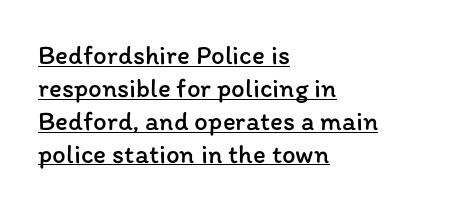
If you drew a line through each stem, it would be perfectly vertical. Spacing between characters is what you'd get straight out of the box. This reads as an unemphasized weight, regular at the heaviest. The paragraph shown leans on its left margin. The glyphs are accompanied by a horizontal stroke just below them.
